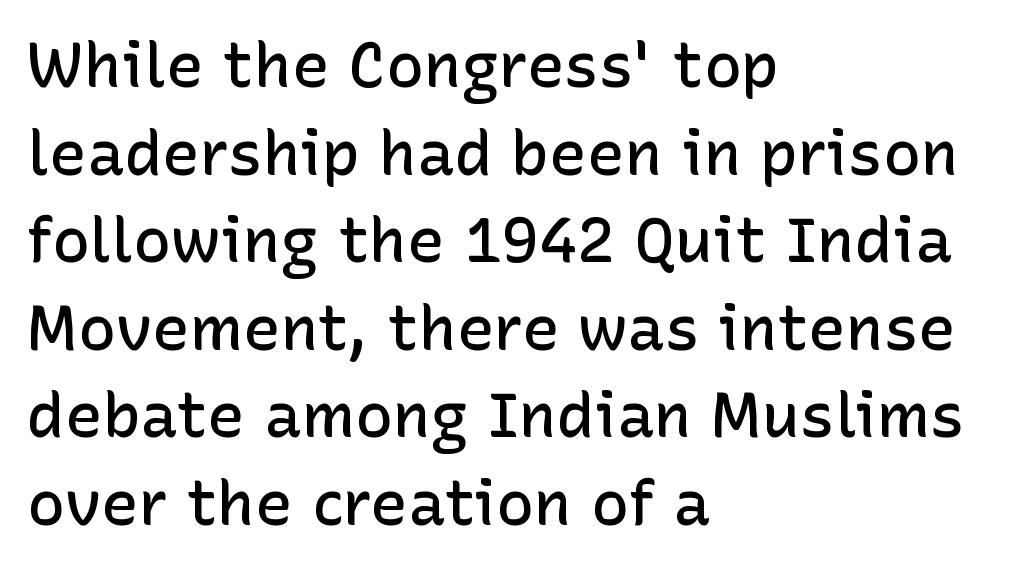
The image shows 63 px semibold sans-serif type, upright; set left-aligned, normal line spacing (1.39x), normal letter spacing, not underlined; low stroke contrast and a medium x-height.
